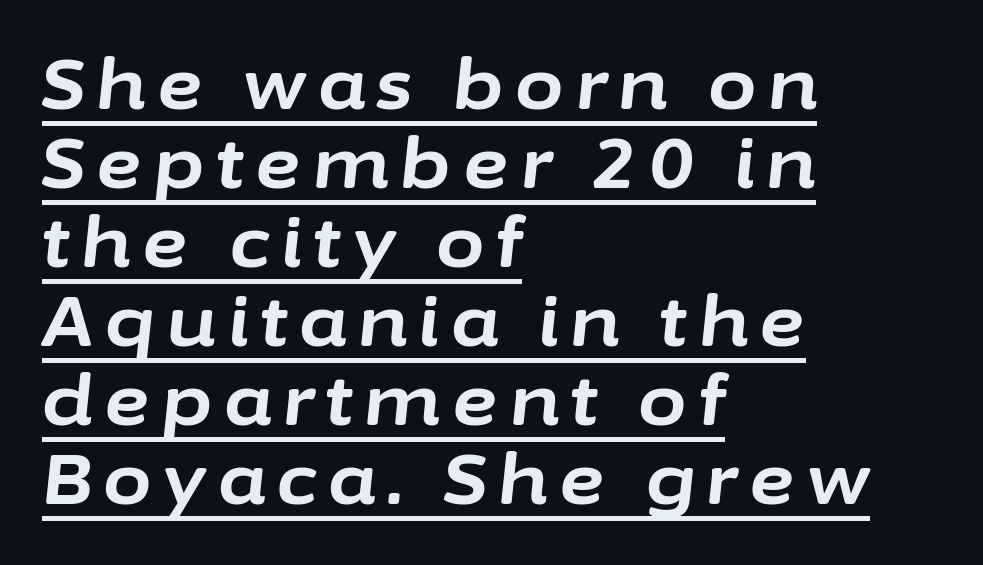
Beneath each row of characters lies a ruled line. Slanted lettering throughout. Proportional: the letters do not fall into vertical columns. Caption: bold face, heavy strokes. The rendering uses a small line-height, squeezing the rows. Horizontal alignment here is leftward, the default for most running prose.
